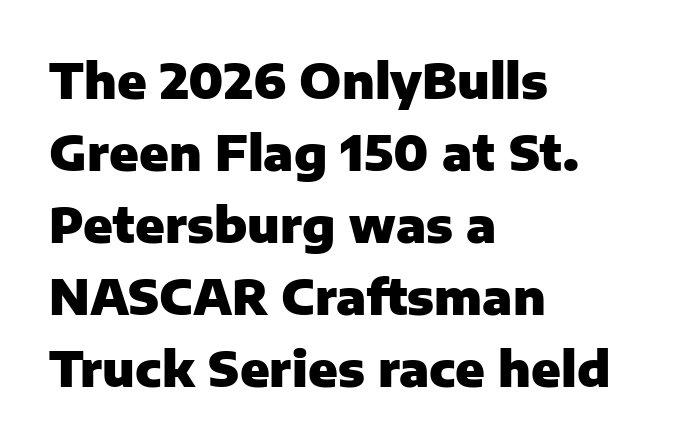
Q: Is the text bold? A: Yes.
Q: Is the text italic (slanted)? A: No, it is upright.
Q: Is the typeface a serif or a sans-serif typeface? A: Sans-serif.
Q: Is the text underlined? A: No.
Q: How is the paragraph aligned? A: Left-aligned.
Q: Is the spacing between letters normal or unusually wide? A: Normal.
Q: Is the spacing between lines tight, normal or loose? A: Normal.
Q: Width (condensed, normal, or wide)? A: Normal.
Q: Stroke contrast? A: Low.
Q: x-height? A: Medium.
Q: Monospaced? A: No.
